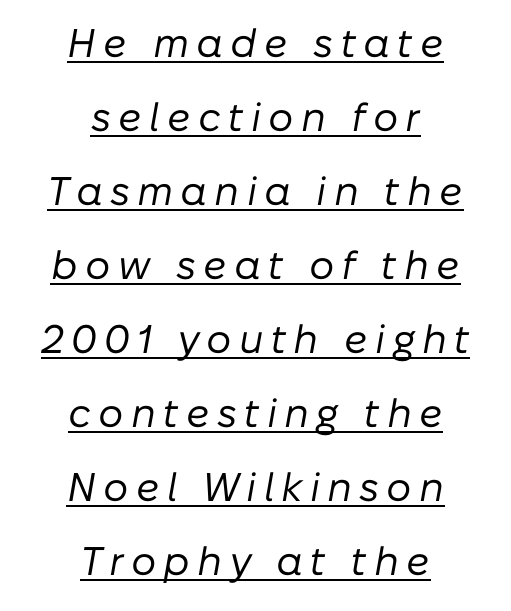
Character widths vary here, with narrow letters taking less room than wide ones. Is there an underline? Yes — a line sits under the letters. Designer's note — italics engaged. The text block is weighted toward neither margin, spreading evenly from the middle. Think standard paragraph weight, or any step lighter than that.
